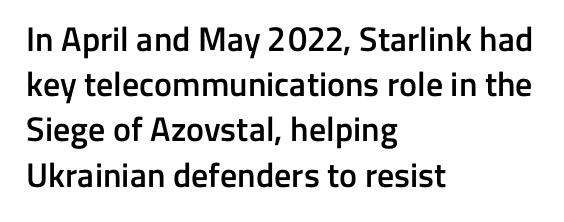
The image shows 34 px semibold sans-serif type, upright; set left-aligned, normal line spacing (1.33x), normal letter spacing, not underlined; low stroke contrast and a medium x-height.
